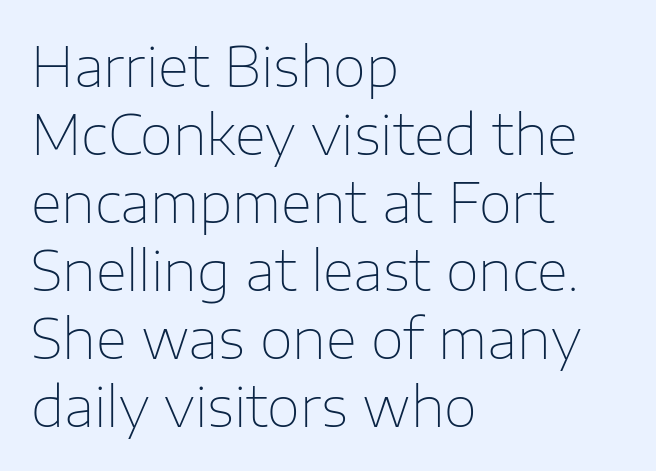
Q: Is the text bold? A: No.
Q: Is the text italic (slanted)? A: No, it is upright.
Q: Is the typeface a serif or a sans-serif typeface? A: Sans-serif.
Q: Is the text underlined? A: No.
Q: How is the paragraph aligned? A: Left-aligned.
Q: Is the spacing between letters normal or unusually wide? A: Normal.
Q: Is the spacing between lines tight, normal or loose? A: Normal.
Q: Width (condensed, normal, or wide)? A: Normal.
Q: Stroke contrast? A: Low.
Q: x-height? A: Medium.
Q: Monospaced? A: No.
